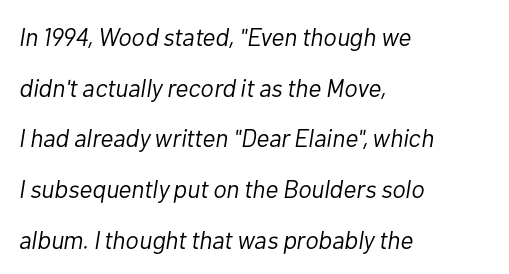
The image shows 25 px text type, italic (leaning right); set left-aligned, loose line spacing (2.03x), normal letter spacing, not underlined.
